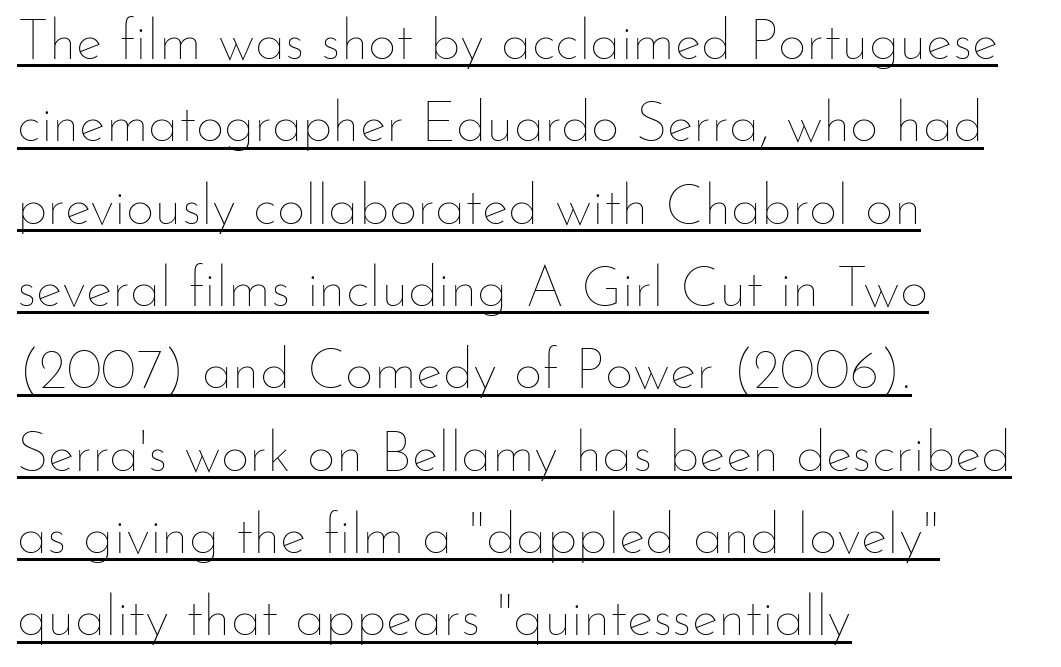
Rendered with straight, roman letterforms. Which margin do the lines hug? The left one — the right edge is uneven. The lines sit at an ordinary, default distance from one another. Note the varied advance widths — an 'i' is clearly narrower than an 'm'.
